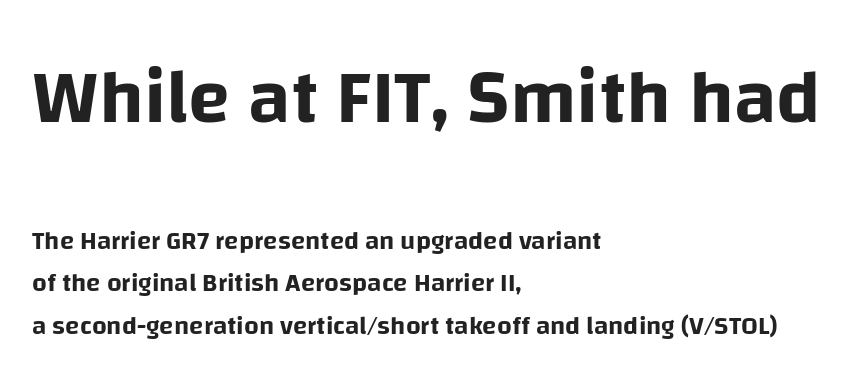
Inter-character spacing is left at the font's built-in metrics. Looks like regular typesetting: each glyph gets only the width it needs. The words here are not underlined. Stroke terminals: plain, sans-serif. The initial chunk of copy outweighs the following chunk in type size.
